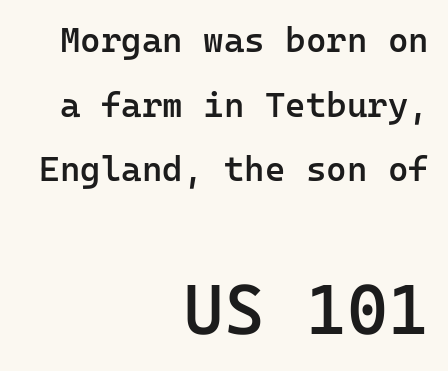
{"serif": "no", "italic": "no", "bold": "semi", "weight": "semibold", "width": "normal", "stroke_contrast": "low", "x_height": "medium", "monospaced": "yes", "underline": "no", "align": "right", "line_spacing_ratio": 1.85, "letter_spacing": "normal", "letter_spacing_em": 0.0, "larger_block": "second", "size_ratio": 2.0, "glyph_px": 70}
